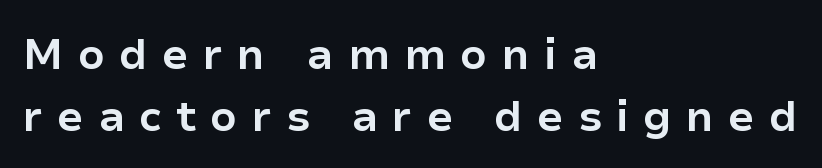
The image shows 43 px bold sans-serif type, upright; set left-aligned, normal line spacing (1.44x), unusually wide letter spacing (+0.33 em), not underlined; low stroke contrast and a medium x-height.
